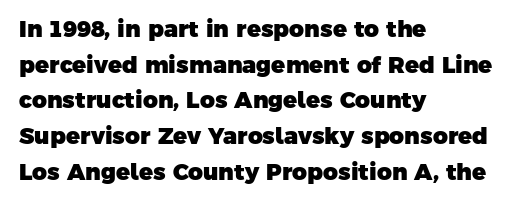
{"bold": "yes", "underline": "no", "align": "left", "line_spacing": "normal", "line_spacing_ratio": 1.55, "letter_spacing": "normal", "letter_spacing_em": 0.0, "glyph_px": 23}
